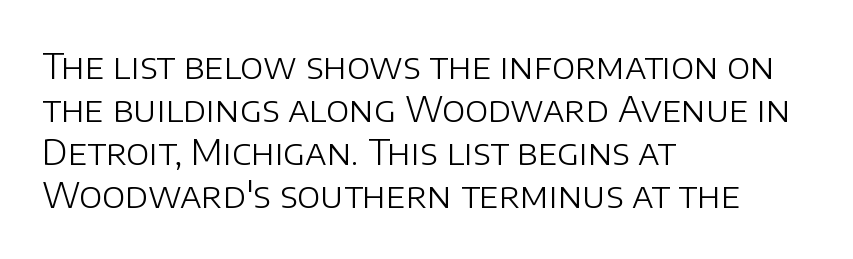
The image shows 35 px light sans-serif type, upright; set left-aligned, line spacing 1.23x, normal letter spacing, not underlined; low stroke contrast and a large x-height.
